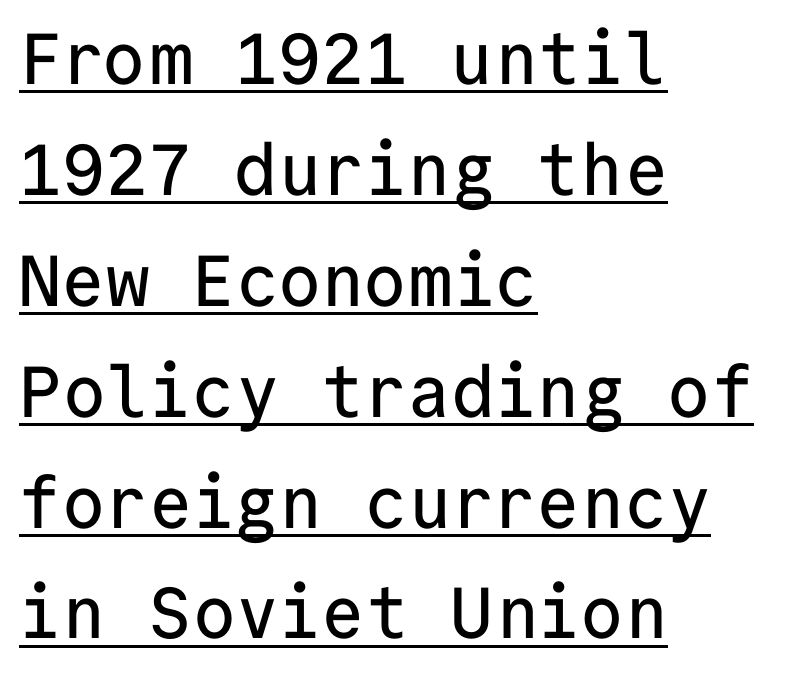
{"serif": "no", "italic": "no", "width": "normal", "stroke_contrast": "low", "x_height": "medium", "monospaced": "yes", "underline": "yes", "align": "left", "line_spacing": "normal", "line_spacing_ratio": 1.54, "letter_spacing": "normal", "letter_spacing_em": 0.0, "glyph_px": 72}
